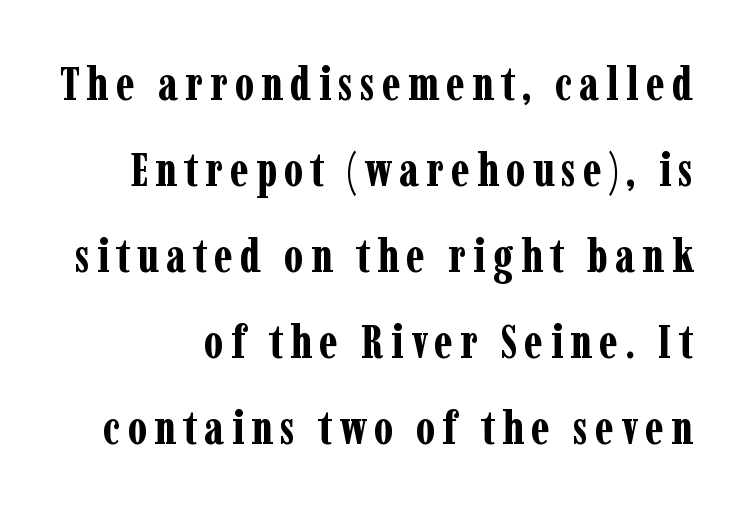
{"serif": "yes", "italic": "no", "bold": "yes", "weight": "bold", "width": "condensed", "stroke_contrast": "low", "x_height": "medium", "monospaced": "no", "underline": "no", "line_spacing_ratio": 1.83, "glyph_px": 47}
